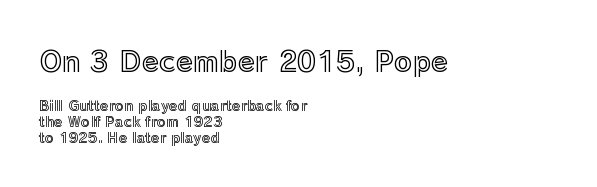
The image shows 28 px text type, upright; set left-aligned, tight line spacing (1.15x), normal letter spacing, not underlined; the first (top) block is 2.0x larger; a medium x-height.
